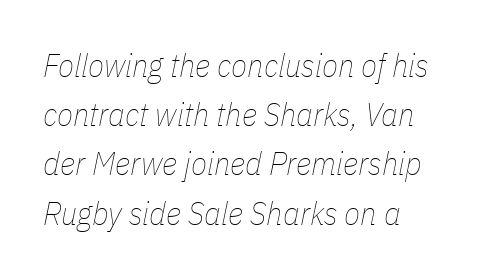
The image shows 33 px thin, condensed type, italic (leaning right); set left-aligned, normal line spacing (1.49x), normal letter spacing, not underlined; low stroke contrast and a medium x-height.
